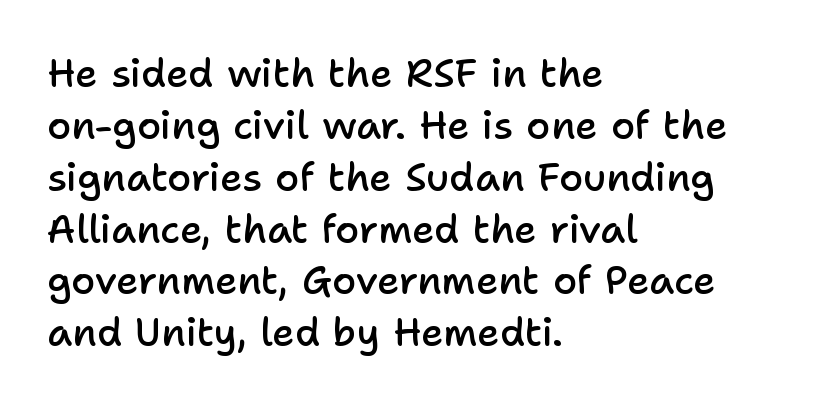
Q: Is the text bold? A: Semi-bold.
Q: Is the text italic (slanted)? A: No, it is upright.
Q: Is the typeface a serif or a sans-serif typeface? A: Sans-serif.
Q: Is the text underlined? A: No.
Q: How is the paragraph aligned? A: Left-aligned.
Q: Is the spacing between letters normal or unusually wide? A: Normal.
Q: Is the spacing between lines tight, normal or loose? A: Normal.
Q: Width (condensed, normal, or wide)? A: Normal.
Q: Stroke contrast? A: Low.
Q: x-height? A: Medium.
Q: Monospaced? A: No.
